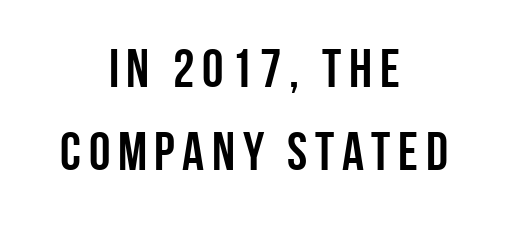
Q: Is the text bold? A: Yes.
Q: Is the text italic (slanted)? A: No, it is upright.
Q: Is the typeface a serif or a sans-serif typeface? A: Sans-serif.
Q: Is the text underlined? A: No.
Q: How is the paragraph aligned? A: Centered.
Q: Is the spacing between lines tight, normal or loose? A: Normal.
Q: Width (condensed, normal, or wide)? A: Condensed.
Q: Stroke contrast? A: Low.
Q: x-height? A: Large.
Q: Monospaced? A: No.
